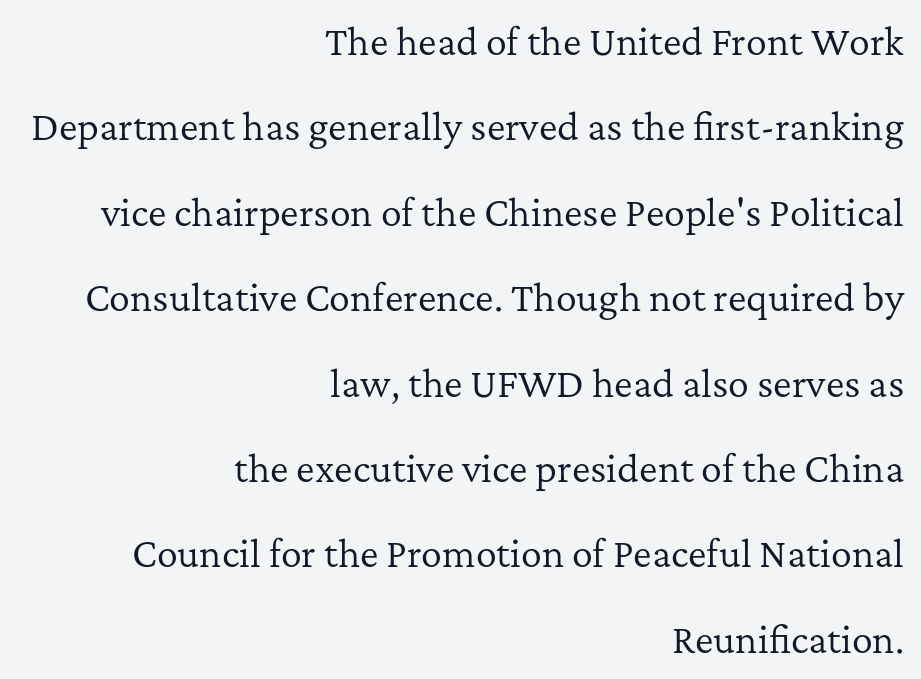
The image shows 35 px regular-weight serif type, upright; set right-aligned, loose line spacing (2.44x), normal letter spacing, not underlined; low stroke contrast and a medium x-height.
